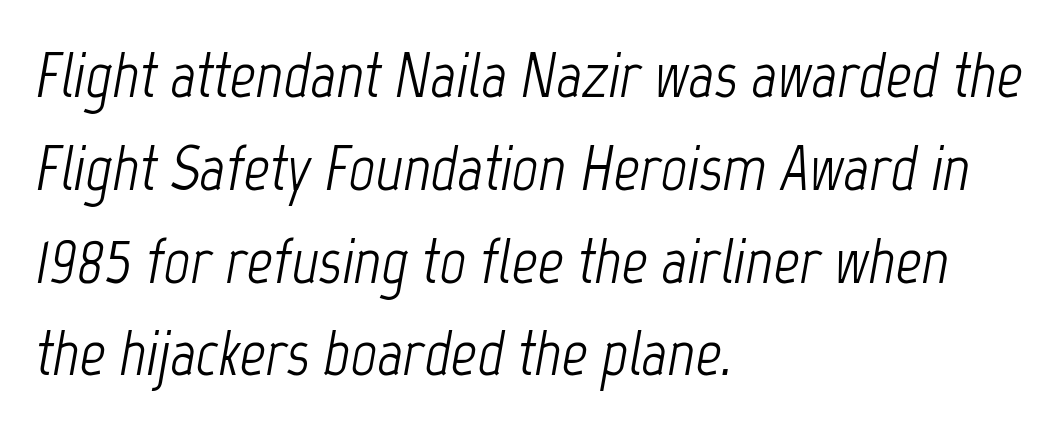
{"italic": "yes", "lean": "right", "slant_degrees": 12, "bold": "no", "weight": "light", "width": "condensed", "stroke_contrast": "low", "x_height": "medium", "monospaced": "no", "underline": "no", "align": "left", "line_spacing": "normal", "line_spacing_ratio": 1.45, "letter_spacing": "normal", "letter_spacing_em": 0.0, "glyph_px": 64}
